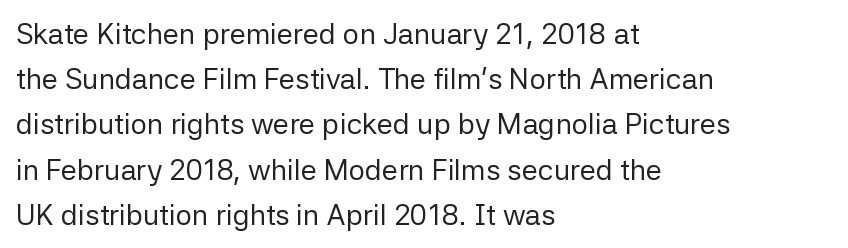
{"serif": "no", "italic": "no", "bold": "no", "weight": "regular", "width": "normal", "stroke_contrast": "low", "x_height": "medium", "monospaced": "no", "underline": "no", "align": "left", "line_spacing": "normal", "line_spacing_ratio": 1.56, "letter_spacing": "normal", "letter_spacing_em": 0.0, "glyph_px": 29}
